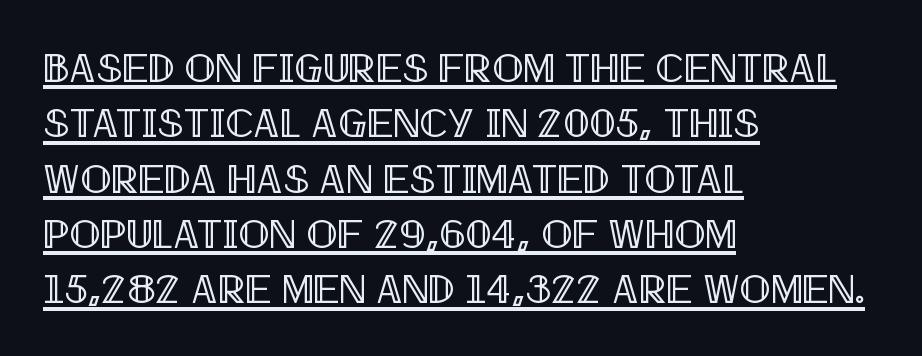
A rule runs beneath these lines of type. Students, note that the glyphs here touch the page at normal intervals. These lines are set flush left with a ragged right edge. The lettering holds an erect, upright posture throughout. How would I describe the line gaps? Plain and ordinary.
